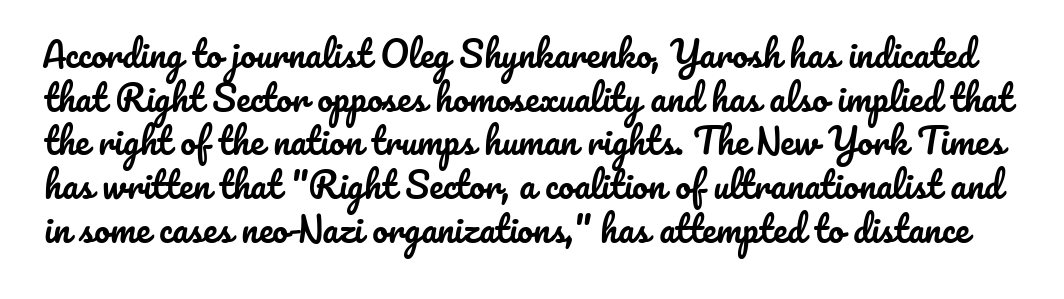
The image shows 35 px text type; set normal line spacing (1.25x), normal letter spacing, not underlined; low stroke contrast and a small x-height.
